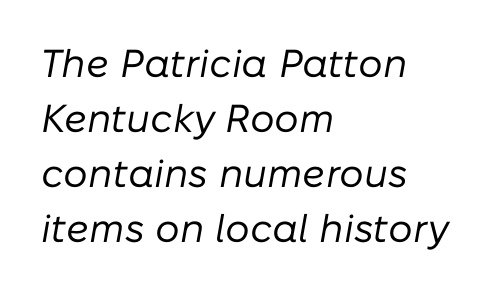
The image shows 39 px regular-weight type, italic (leaning right); set left-aligned, normal line spacing (1.41x), normal letter spacing, not underlined; low stroke contrast and a medium x-height.
